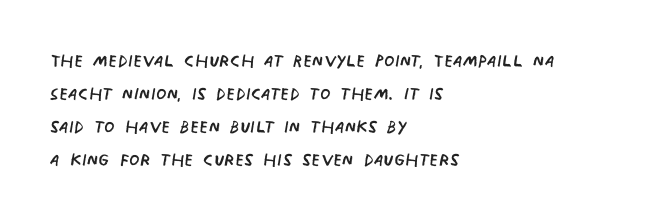
Bold? No — there's no thickening of the strokes. All the whitespace from short lines collects on the right. The rendering keeps characters at their native spacing. Summary of vertical rhythm: regular, with standard interline spacing. Anything drawn beneath the words? Only blank space.
